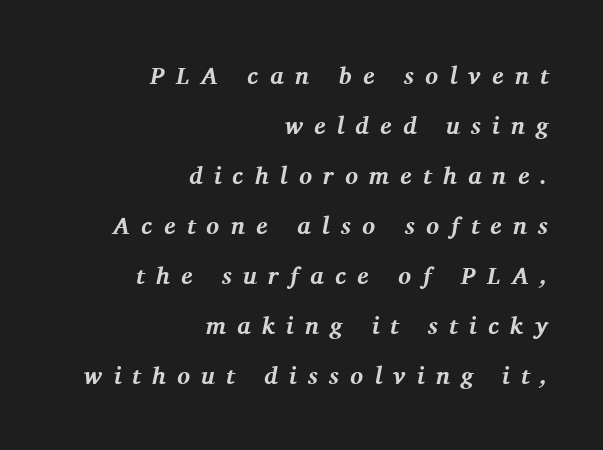
{"italic": "yes", "lean": "right", "slant_degrees": 11, "bold": "yes", "underline": "no", "align": "right", "line_spacing": "loose", "line_spacing_ratio": 2.08, "letter_spacing": "wide", "letter_spacing_em": 0.47, "glyph_px": 24}
